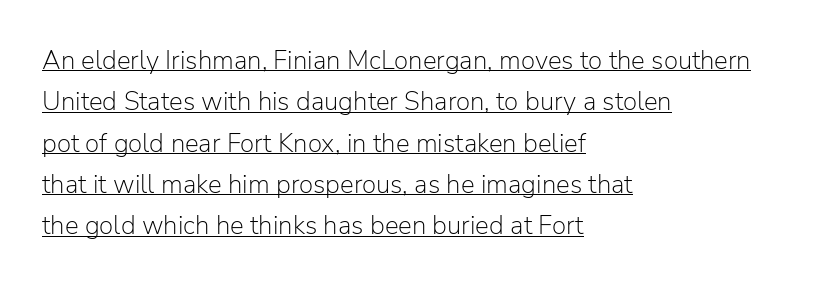
{"italic": "no", "bold": "no", "underline": "yes", "align": "left", "line_spacing": "normal", "line_spacing_ratio": 1.59, "letter_spacing": "normal", "letter_spacing_em": 0.0, "glyph_px": 26}
